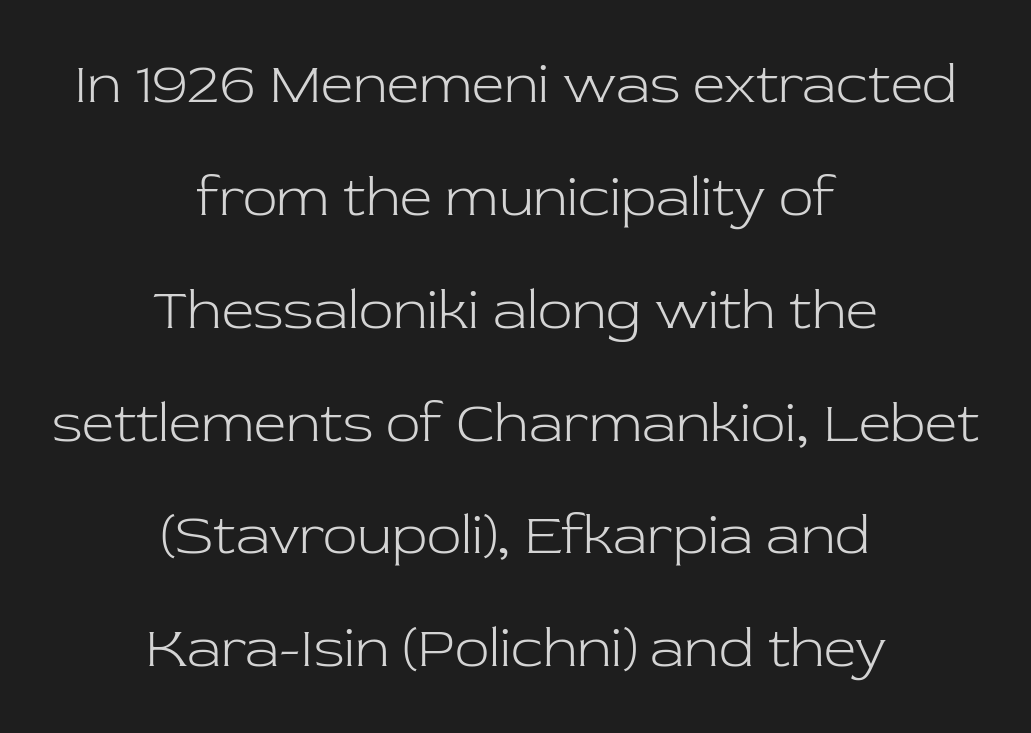
{"serif": "yes", "italic": "no", "bold": "no", "weight": "light", "width": "normal", "stroke_contrast": "low", "x_height": "medium", "monospaced": "no", "underline": "no", "align": "center", "line_spacing": "loose", "line_spacing_ratio": 1.98, "letter_spacing": "normal", "letter_spacing_em": 0.0, "glyph_px": 57}
